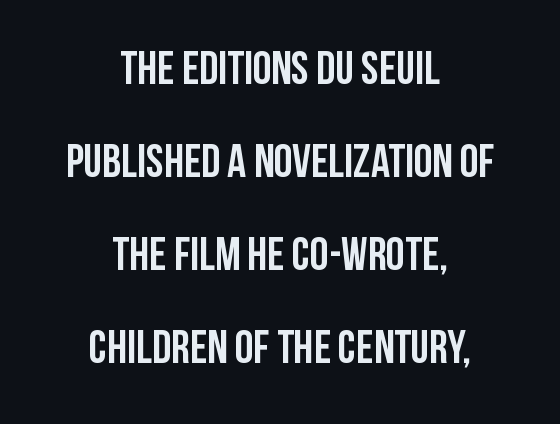
Students, this is bold: see how much ink each stroke carries. Leading: increased. The tracking reads as untouched default to a designer's eye. Think of a printed novel: that variable character pitch is what you see here. The lines are quadded center.
